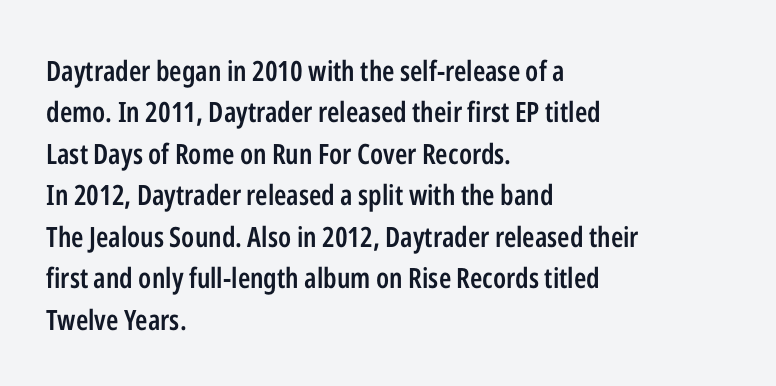
{"serif": "no", "italic": "no", "bold": "semi", "weight": "semibold", "width": "condensed", "stroke_contrast": "low", "x_height": "medium", "monospaced": "no", "underline": "no", "align": "left", "line_spacing": "normal", "line_spacing_ratio": 1.48, "letter_spacing": "normal", "letter_spacing_em": 0.0, "glyph_px": 28}
